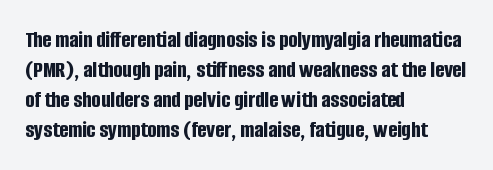
The image shows 24 px bold type, upright; set left-aligned, normal line spacing (1.25x), normal letter spacing, not underlined.
